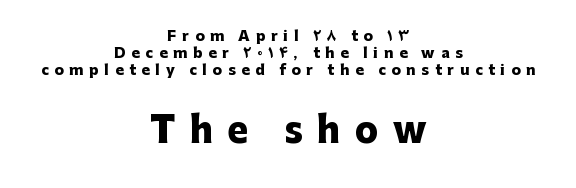
The image shows 35 px heavy sans-serif type, upright; set centered, line spacing 1.21x, unusually wide letter spacing (+0.41 em), not underlined; the second (bottom) block is 2.5x larger; low stroke contrast and a medium x-height.
